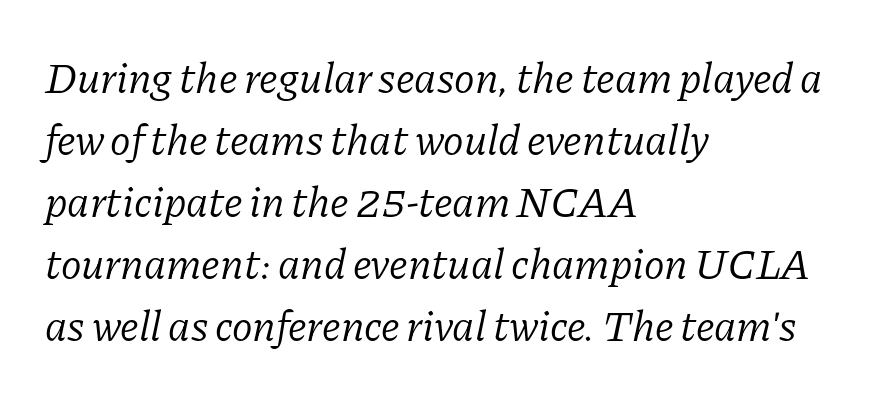
{"serif": "yes", "italic": "yes", "lean": "right", "slant_degrees": 11, "bold": "no", "weight": "light", "width": "normal", "stroke_contrast": "low", "x_height": "medium", "monospaced": "no", "underline": "no", "align": "left", "line_spacing": "normal", "line_spacing_ratio": 1.44, "letter_spacing": "normal", "letter_spacing_em": 0.0, "glyph_px": 43}
